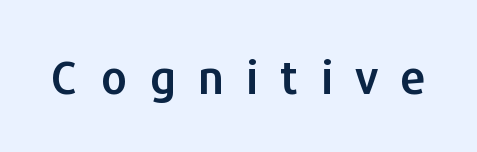
No word sits above an underline. Typographically, this falls in the sans-serif category. Spacing verdict: proportional, widths tailored to each character. The gaps between neighbouring characters are conspicuously large.
